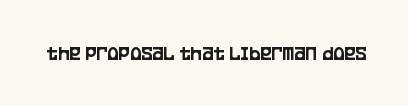
The image shows 21 px text type, upright; set normal letter spacing, not underlined.
